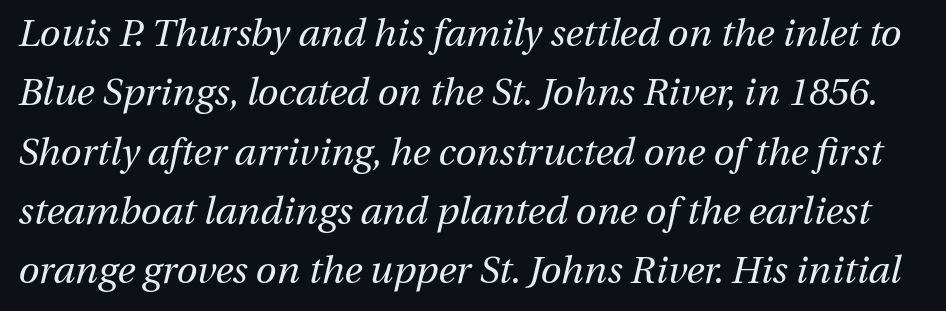
{"italic": "yes", "lean": "right", "slant_degrees": 13, "bold": "no", "weight": "regular", "width": "normal", "stroke_contrast": "medium", "x_height": "medium", "monospaced": "no", "underline": "no", "line_spacing": "normal", "line_spacing_ratio": 1.56, "letter_spacing": "normal", "letter_spacing_em": 0.0, "glyph_px": 38}
